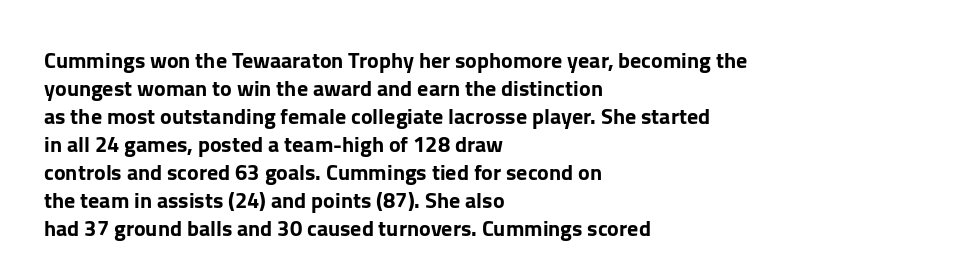
Q: Is the text italic (slanted)? A: No, it is upright.
Q: Is the text underlined? A: No.
Q: How is the paragraph aligned? A: Left-aligned.
Q: Is the spacing between letters normal or unusually wide? A: Normal.
Q: Is the spacing between lines tight, normal or loose? A: Normal.
